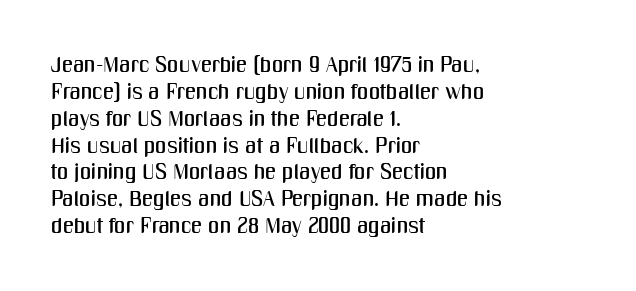
{"italic": "no", "underline": "no", "align": "left", "line_spacing_ratio": 1.22, "letter_spacing": "normal", "letter_spacing_em": 0.0, "glyph_px": 22}
